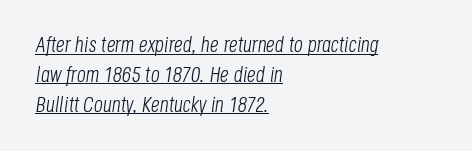
The leading is moderate, giving the passage an even texture. Spacing between characters is what you'd get straight out of the box. Underlined type. Heaviness? Minimal to ordinary, like unemphasized prose. Looking at the ascenders, they clearly lean. Horizontally, the lines are justified to the leading edge only.
